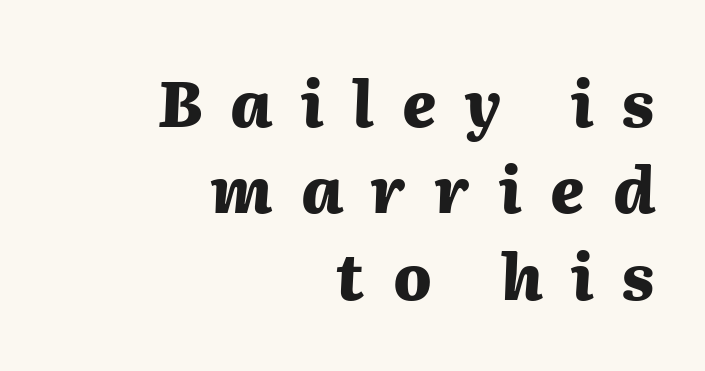
Q: Is the text bold? A: Yes.
Q: Is the text italic (slanted)? A: Yes, it leans right by about 2 degrees.
Q: Is the text underlined? A: No.
Q: How is the paragraph aligned? A: Right-aligned.
Q: Is the spacing between letters normal or unusually wide? A: Unusually wide.
Q: Is the spacing between lines tight, normal or loose? A: Normal.
Q: Width (condensed, normal, or wide)? A: Normal.
Q: Stroke contrast? A: Medium.
Q: x-height? A: Medium.
Q: Monospaced? A: No.
